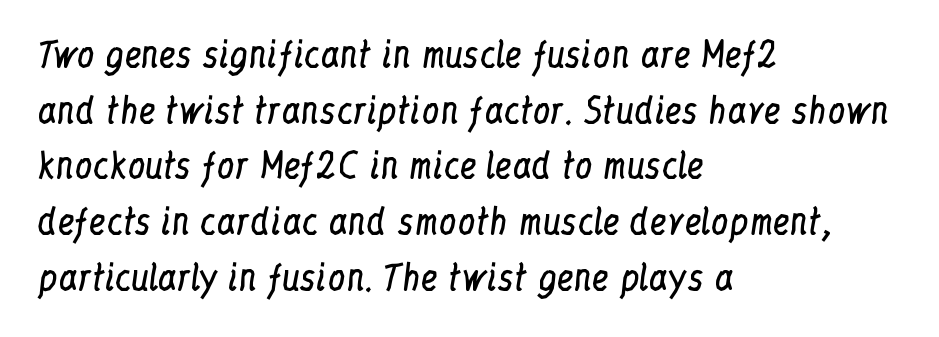
The image shows 35 px regular-weight, condensed serif type; set left-aligned, normal line spacing (1.59x), normal letter spacing, not underlined; low stroke contrast and a medium x-height.
